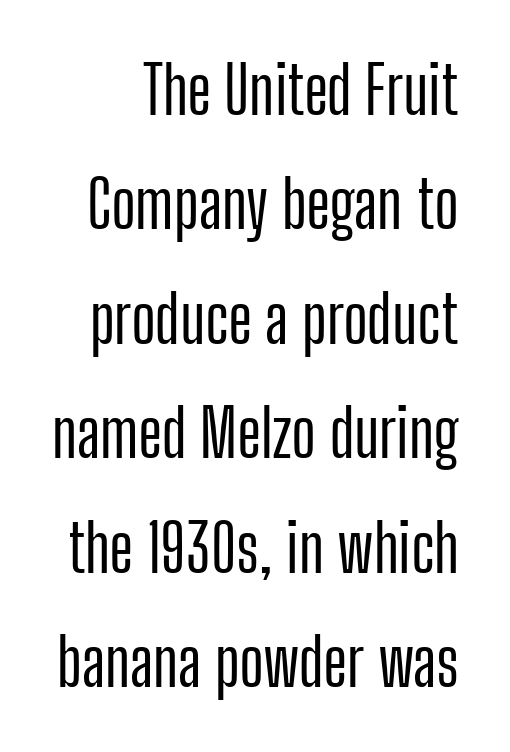
The image shows 65 px condensed sans-serif type, upright; set line spacing 1.76x, normal letter spacing, not underlined; low stroke contrast and a medium x-height.
